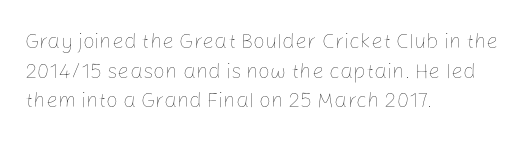
The image shows 21 px text type, upright; set left-aligned, normal line spacing (1.41x), normal letter spacing, not underlined.
